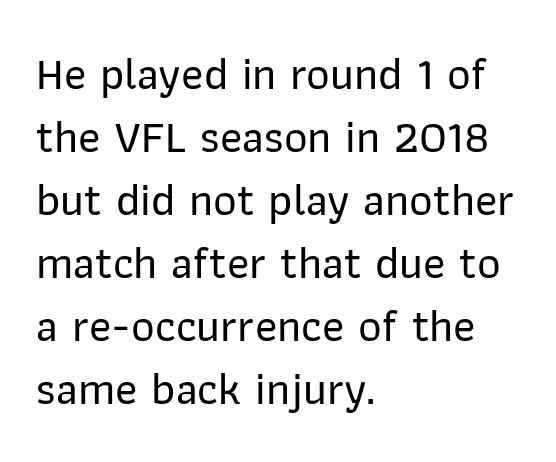
Quick note: underline off. The compositor pushed each line to the left boundary. Vertical strokes here are truly vertical. The face used here is proportionally spaced, like ordinary book or web type. A typesetter would call this leading conventional body-copy spacing.
